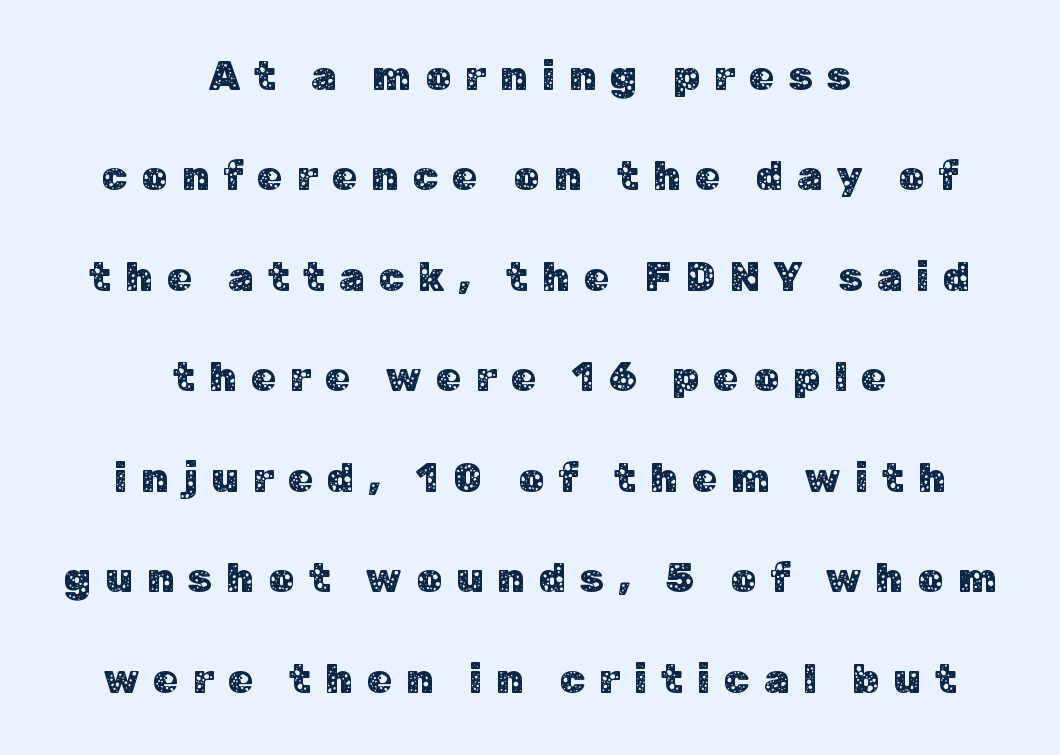
The image shows 41 px sans-serif type, upright; set centered, loose line spacing (2.45x), unusually wide letter spacing (+0.34 em), not underlined; low stroke contrast and a medium x-height.
